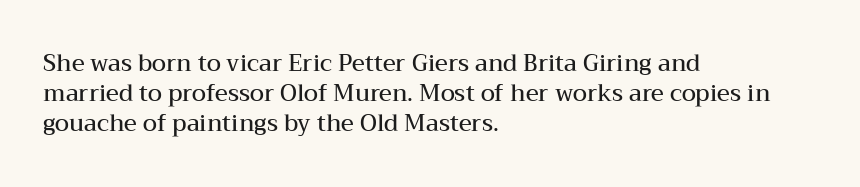
The image shows 23 px text type, upright; set left-aligned, normal line spacing (1.3x), normal letter spacing, not underlined.
